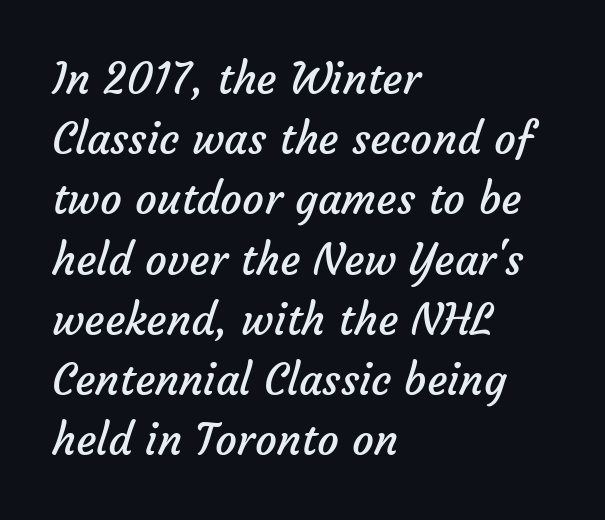
{"serif": "no", "bold": "no", "weight": "regular", "width": "normal", "stroke_contrast": "low", "x_height": "medium", "monospaced": "no", "underline": "no", "align": "left", "line_spacing": "normal", "line_spacing_ratio": 1.4, "letter_spacing": "normal", "letter_spacing_em": 0.0, "glyph_px": 43}
